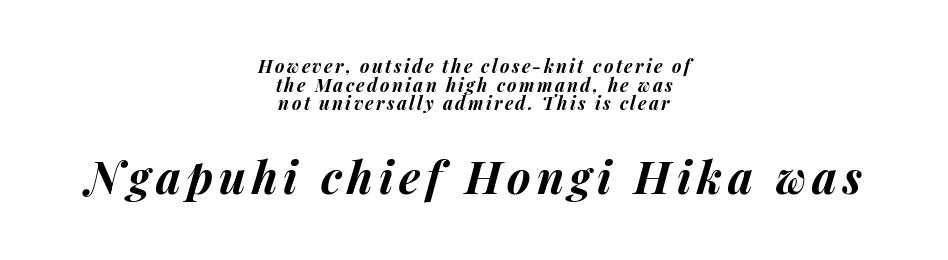
The image shows 45 px bold type, italic (leaning right); set centered, tight line spacing (1.04x), not underlined; the second (bottom) block is 2.5x larger; medium stroke contrast and a medium x-height.
